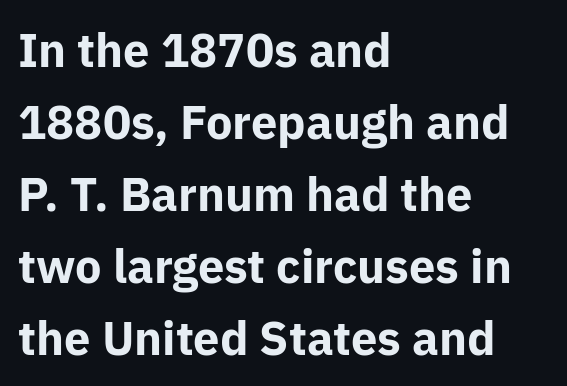
Casual observation: everything's shoved over to the left. A normal amount of white space separates one row of letters from the next. Nobody drew a line under any word here. The font's upright variant was chosen for this text. The letters advance in unequal steps, a hallmark of proportional type. Each letter's strokes conclude bluntly, with no projecting serifs.
